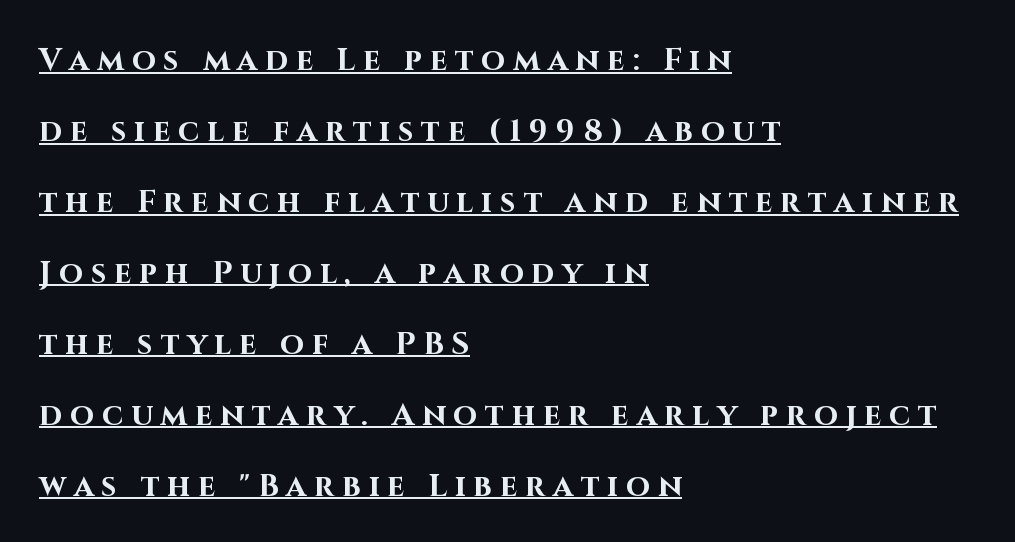
Someone cranked the tracking dial way up on this one. Classification — sans serif. On the weight axis this lands at bold, roughly 700. You could not count columns in this text — the font is proportionally spaced. Does the copy run flush right? No — it runs flush left.
